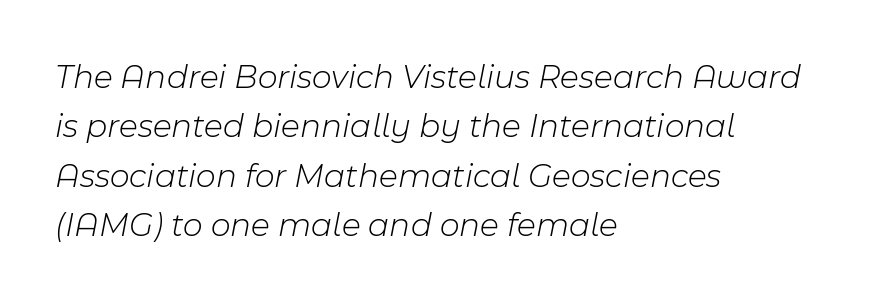
{"italic": "yes", "lean": "right", "slant_degrees": 11, "bold": "no", "weight": "light", "width": "normal", "stroke_contrast": "low", "x_height": "medium", "monospaced": "no", "underline": "no", "align": "left", "line_spacing": "normal", "line_spacing_ratio": 1.45, "letter_spacing": "normal", "letter_spacing_em": 0.0, "glyph_px": 34}
